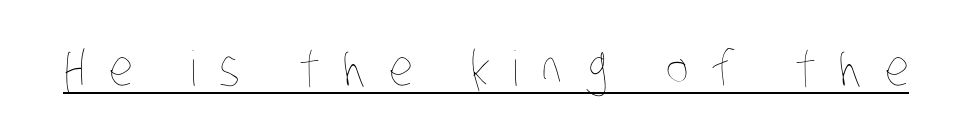
{"bold": "no", "weight": "thin", "width": "condensed", "stroke_contrast": "low", "x_height": "large", "monospaced": "no", "underline": "yes", "letter_spacing": "wide", "letter_spacing_em": 0.48, "glyph_px": 48}
